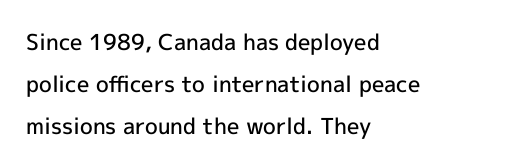
Q: Is the text bold? A: Semi-bold.
Q: Is the text italic (slanted)? A: No, it is upright.
Q: Is the text underlined? A: No.
Q: How is the paragraph aligned? A: Left-aligned.
Q: Is the spacing between letters normal or unusually wide? A: Normal.
Q: Is the spacing between lines tight, normal or loose? A: Loose.
